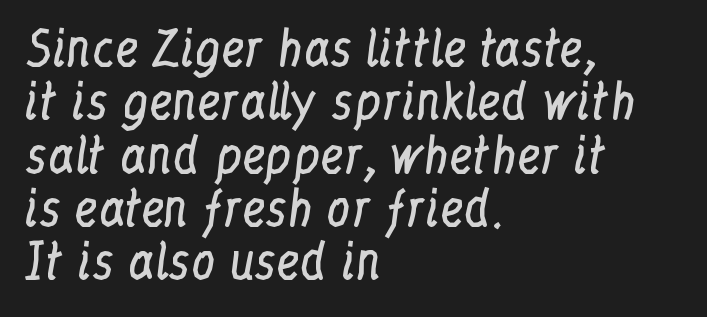
Plain, unruled lines of type. Caption: standard tracking, unaltered. The weight would be labelled regular, book, light, or lighter still. Each letter's strokes conclude with small projecting serifs.
